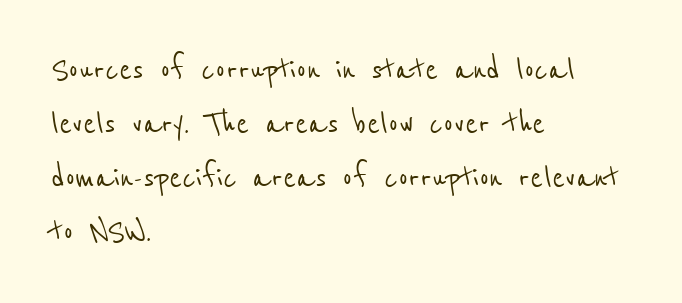
The face used here is proportionally spaced, like ordinary book or web type. The glyphs are unaccompanied by any horizontal stroke below them. The designer left line spacing at the default. The passage is arranged the way most books set body copy — flush left. The type is set solid horizontally, with unmodified tracking.
